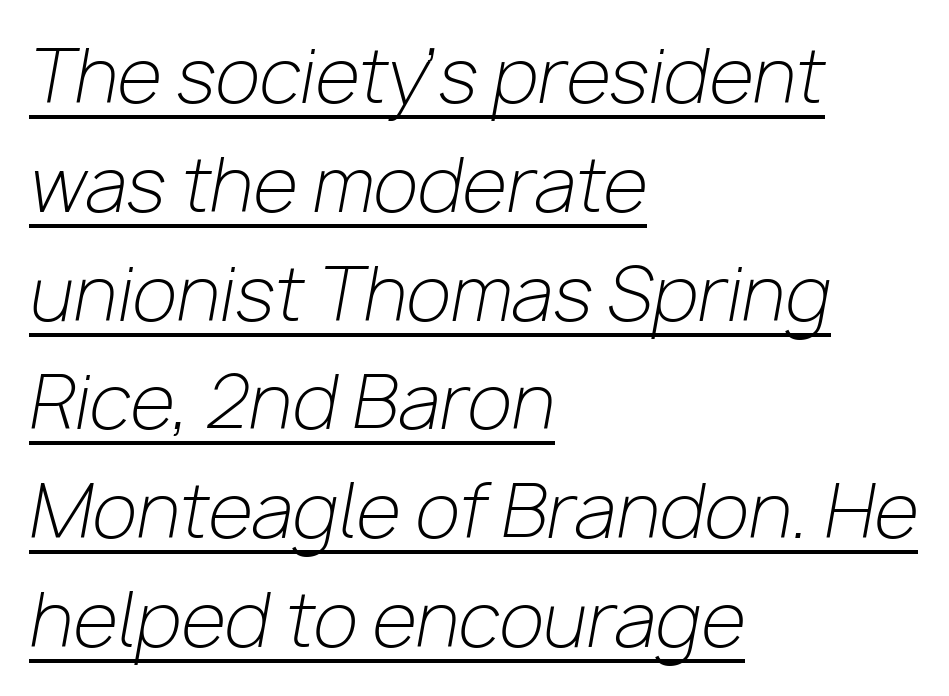
{"italic": "yes", "lean": "right", "slant_degrees": 10, "bold": "no", "weight": "light", "width": "normal", "stroke_contrast": "low", "x_height": "medium", "monospaced": "no", "underline": "yes", "align": "left", "line_spacing": "normal", "line_spacing_ratio": 1.49, "letter_spacing": "normal", "letter_spacing_em": 0.0, "glyph_px": 73}
